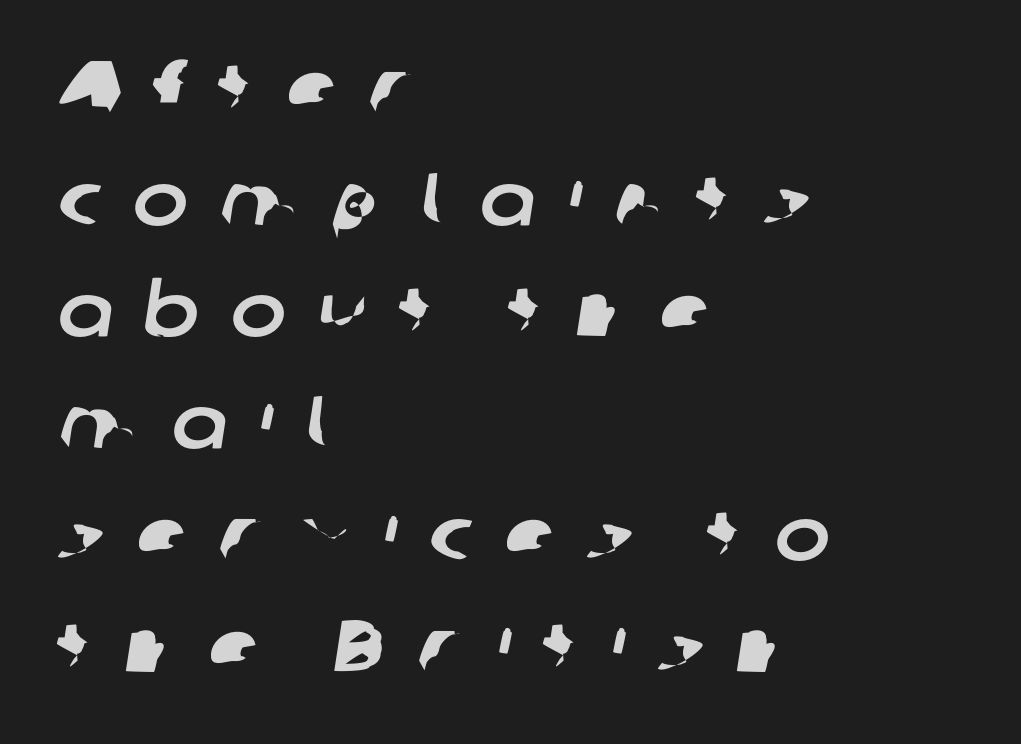
{"serif": "no", "width": "normal", "stroke_contrast": "low", "x_height": "medium", "monospaced": "no", "underline": "no", "align": "left", "line_spacing": "normal", "line_spacing_ratio": 1.51, "letter_spacing": "wide", "letter_spacing_em": 0.43, "glyph_px": 74}
